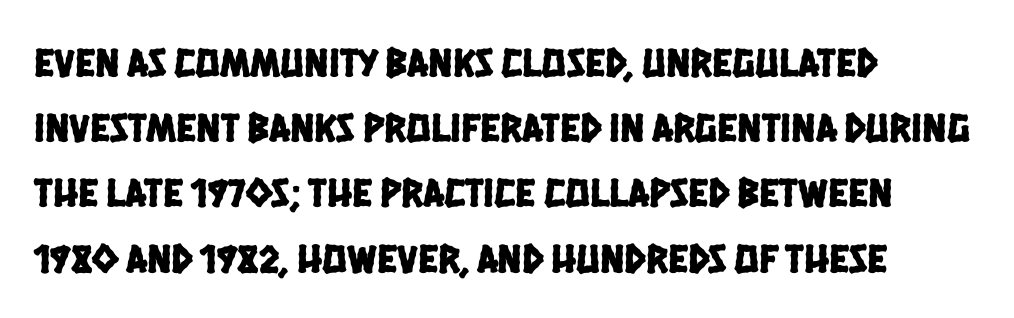
{"serif": "no", "width": "condensed", "stroke_contrast": "low", "x_height": "large", "monospaced": "no", "underline": "no", "align": "left", "line_spacing": "normal", "line_spacing_ratio": 1.59, "letter_spacing": "normal", "letter_spacing_em": 0.0, "glyph_px": 41}
